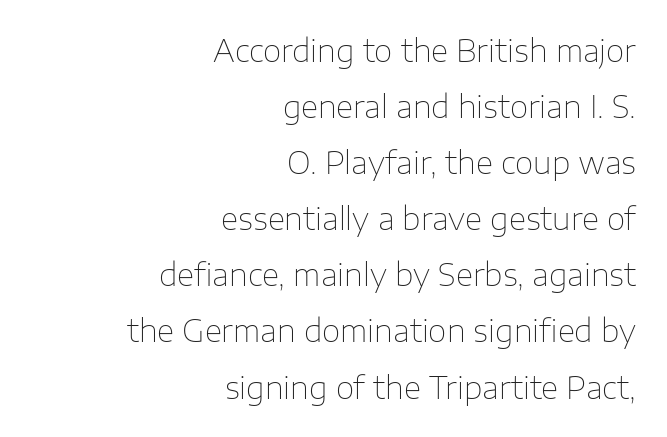
Q: Is the text bold? A: No.
Q: Is the text italic (slanted)? A: No, it is upright.
Q: Is the typeface a serif or a sans-serif typeface? A: Sans-serif.
Q: Is the text underlined? A: No.
Q: How is the paragraph aligned? A: Right-aligned.
Q: Is the spacing between letters normal or unusually wide? A: Normal.
Q: Width (condensed, normal, or wide)? A: Normal.
Q: Stroke contrast? A: Low.
Q: x-height? A: Medium.
Q: Monospaced? A: No.
